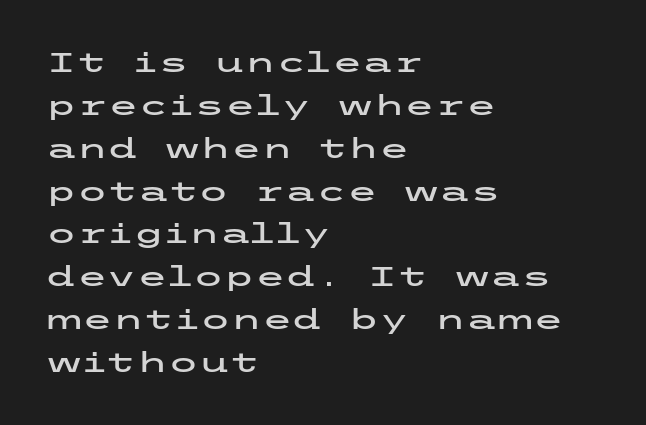
Q: Is the text italic (slanted)? A: No, it is upright.
Q: Is the typeface a serif or a sans-serif typeface? A: Sans-serif.
Q: Is the text underlined? A: No.
Q: How is the paragraph aligned? A: Left-aligned.
Q: Is the spacing between letters normal or unusually wide? A: Normal.
Q: Is the spacing between lines tight, normal or loose? A: Normal.
Q: Width (condensed, normal, or wide)? A: Wide.
Q: Stroke contrast? A: Low.
Q: x-height? A: Medium.
